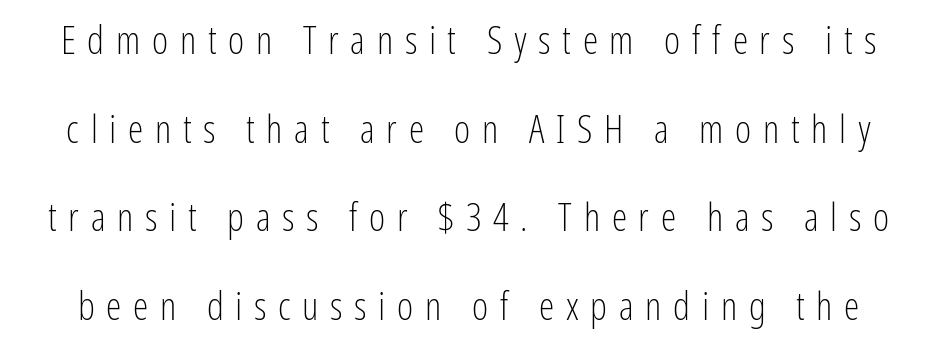
Q: Is the text bold? A: No.
Q: Is the text italic (slanted)? A: No, it is upright.
Q: Is the typeface a serif or a sans-serif typeface? A: Sans-serif.
Q: Is the text underlined? A: No.
Q: Is the spacing between letters normal or unusually wide? A: Unusually wide.
Q: Is the spacing between lines tight, normal or loose? A: Loose.
Q: Width (condensed, normal, or wide)? A: Condensed.
Q: Stroke contrast? A: Low.
Q: x-height? A: Medium.
Q: Monospaced? A: No.
